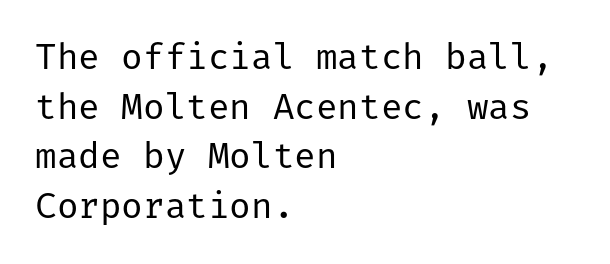
The image shows 36 px regular-weight sans-serif type, upright; set left-aligned, normal line spacing (1.38x), normal letter spacing, not underlined; low stroke contrast and a medium x-height.
